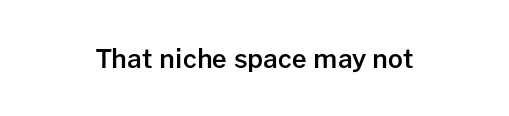
Ascenders rise straight up at ninety degrees. The typesetting leans somewhat heavy: a semibold. Observe the ordinary spacing: letters are neighbours, not strangers. Only glyphs here, with clear space below each row.
